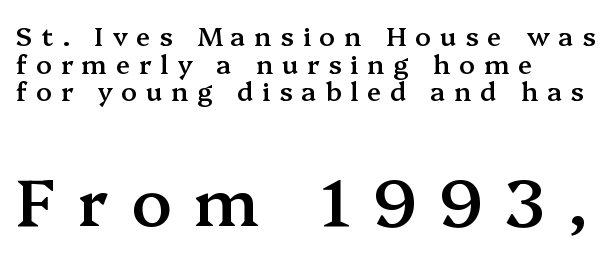
Is this a sans? No — the strokes have serifs. Each line starts at the same left margin while the right side varies. Type without underlining. There is plenty of visible air inserted between adjacent glyphs.
